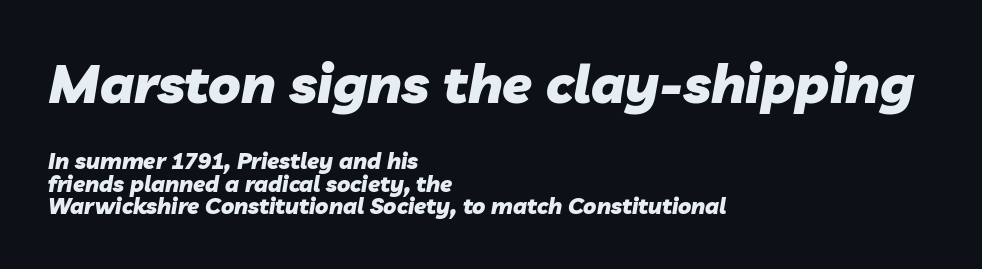
Closely set lines give the paragraph a compact silhouette. This rendering leaves character spacing at its baseline value. These lines are rendered in a variable-pitch font. The initial chunk of copy outweighs the following chunk in type size.
